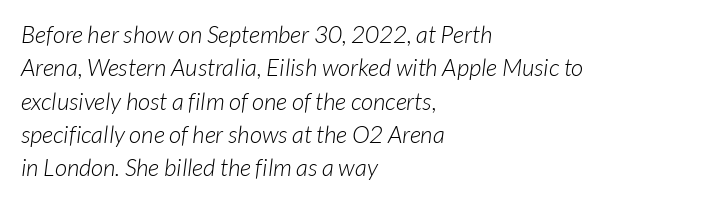
Vertical spacing — default. If you drew a ruler down the left edge, every line would touch it. Stems here are at most as thick as an everyday book face. Is the letter spacing exaggerated? No — it looks like the ordinary default.
